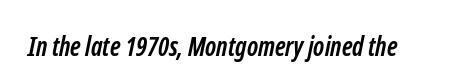
Set as a true bold cut, around the 700 mark. No word sits above an underline. Nothing unusual about the tracking: characters are spaced as the font intends.
